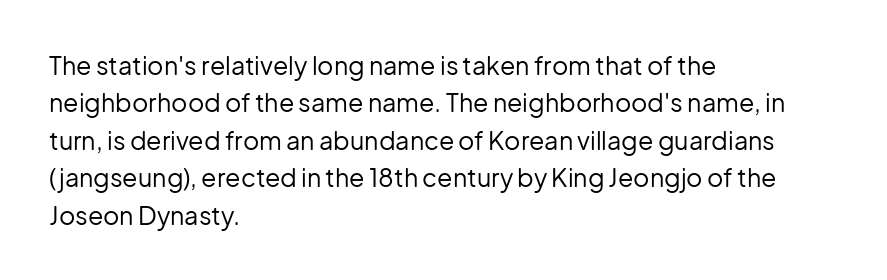
Q: Is the text bold? A: No.
Q: Is the text italic (slanted)? A: No, it is upright.
Q: Is the text underlined? A: No.
Q: How is the paragraph aligned? A: Left-aligned.
Q: Is the spacing between letters normal or unusually wide? A: Normal.
Q: Is the spacing between lines tight, normal or loose? A: Normal.
